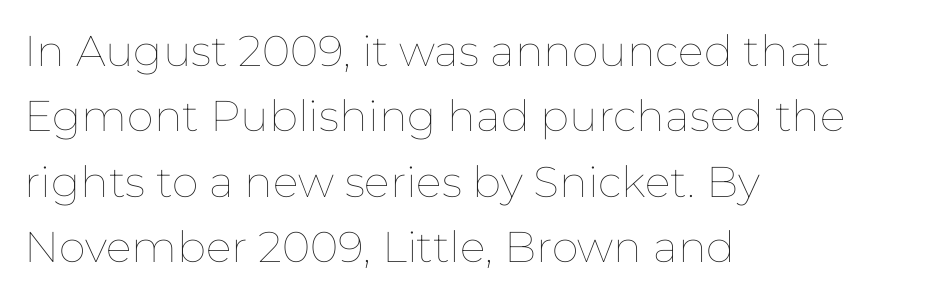
{"italic": "no", "bold": "no", "weight": "thin", "width": "normal", "stroke_contrast": "low", "x_height": "medium", "monospaced": "no", "underline": "no", "align": "left", "line_spacing": "normal", "line_spacing_ratio": 1.52, "letter_spacing": "normal", "letter_spacing_em": 0.0, "glyph_px": 43}
